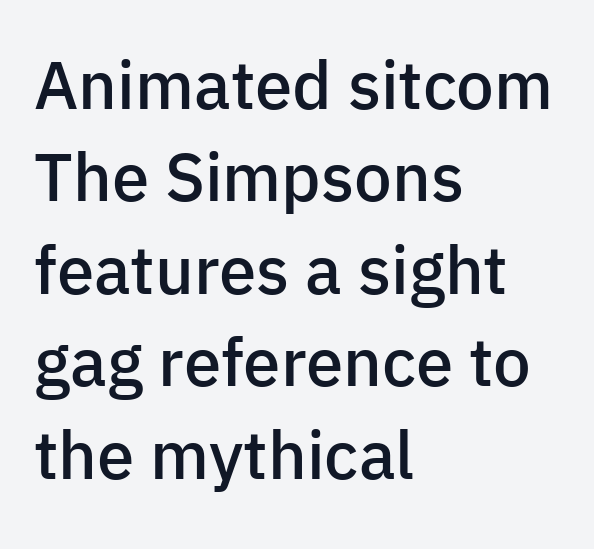
Q: Is the text bold? A: Semi-bold.
Q: Is the text italic (slanted)? A: No, it is upright.
Q: Is the typeface a serif or a sans-serif typeface? A: Sans-serif.
Q: Is the text underlined? A: No.
Q: How is the paragraph aligned? A: Left-aligned.
Q: Is the spacing between letters normal or unusually wide? A: Normal.
Q: Is the spacing between lines tight, normal or loose? A: Normal.
Q: Width (condensed, normal, or wide)? A: Normal.
Q: Stroke contrast? A: Low.
Q: x-height? A: Medium.
Q: Monospaced? A: No.
